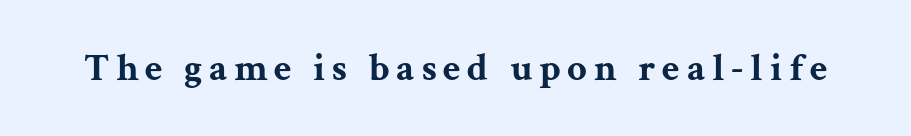
Q: Is the text bold? A: Yes.
Q: Is the text italic (slanted)? A: No, it is upright.
Q: Is the typeface a serif or a sans-serif typeface? A: Serif.
Q: Is the text underlined? A: No.
Q: Width (condensed, normal, or wide)? A: Wide.
Q: Stroke contrast? A: Medium.
Q: x-height? A: Medium.
Q: Monospaced? A: No.
